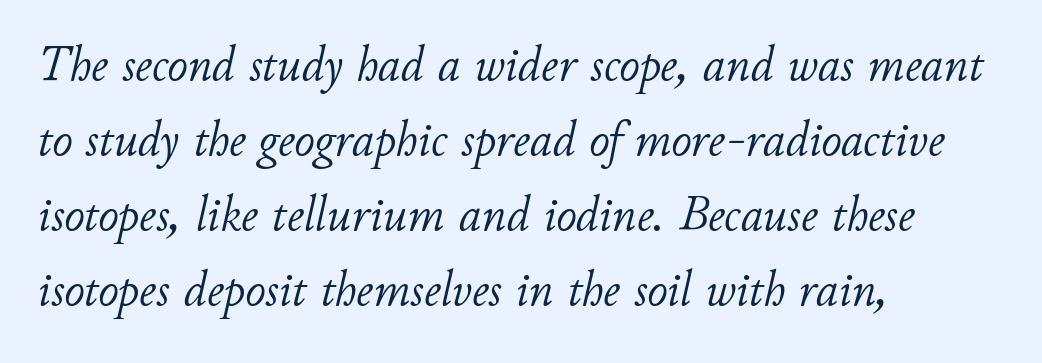
Stems and bowls with no extra thickness — not bold. Words float on clear page, feet unadorned. These lines stack with their left ends in a neat column. Notice how descenders clear the ascenders below comfortably — that's standard leading.
